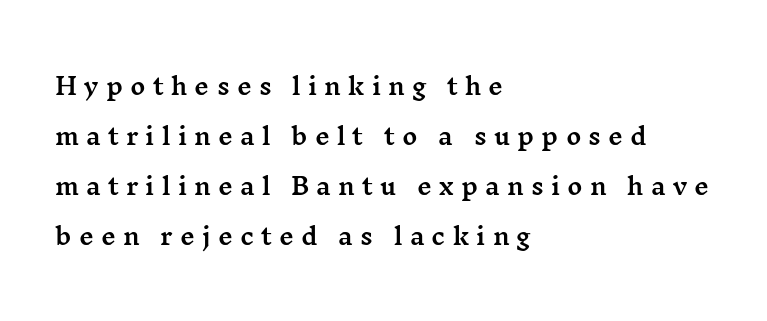
A typesetter would mark this as roman, not italic. The type is letterspaced generously, with wide tracking. Horizontal alignment here is leftward, the default for most running prose. The leading is generous, giving the passage an open texture.
